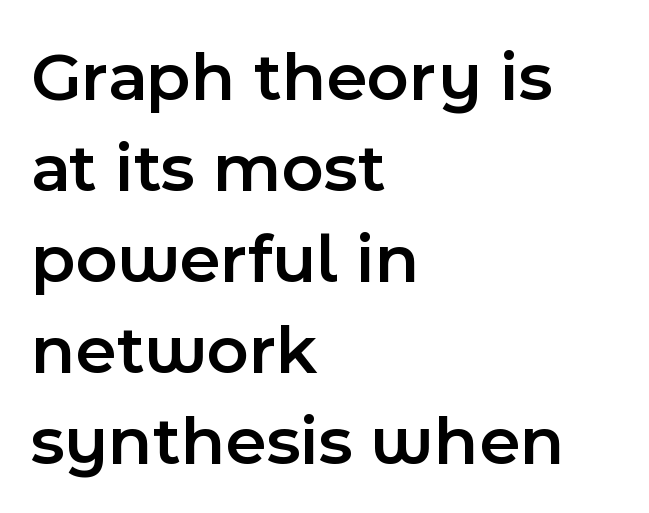
The image shows 71 px semibold sans-serif type, upright; set left-aligned, normal line spacing (1.28x), normal letter spacing, not underlined; a medium x-height.
